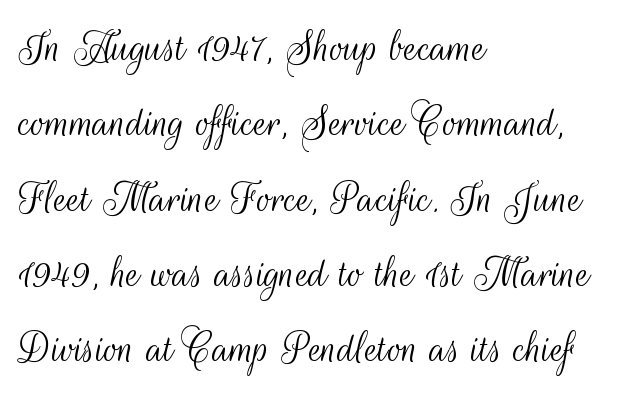
{"serif": "no", "bold": "no", "weight": "light", "width": "condensed", "stroke_contrast": "medium", "x_height": "small", "monospaced": "no", "underline": "no", "align": "left", "line_spacing": "normal", "line_spacing_ratio": 1.57, "letter_spacing": "normal", "letter_spacing_em": 0.0, "glyph_px": 48}
